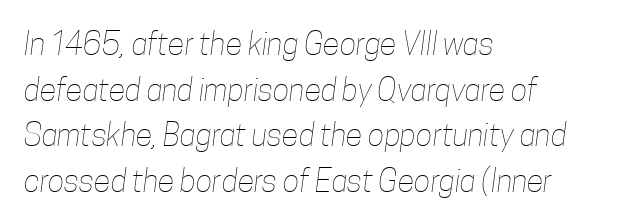
The weight would be labelled regular, book, light, or lighter still. The block of text has a typical density, with ordinary space between rows. The gaps between neighbouring characters are ordinary and unremarkable. Glance below the letters and you will spot only blank space.
